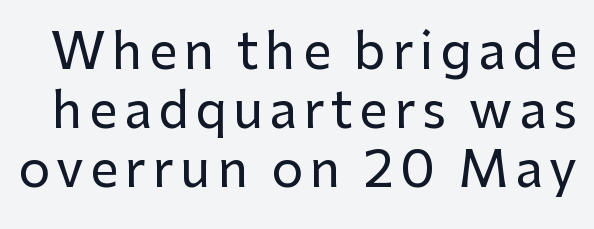
The image shows 50 px sans-serif type, upright; set line spacing 1.18x, not underlined; low stroke contrast and a medium x-height.
